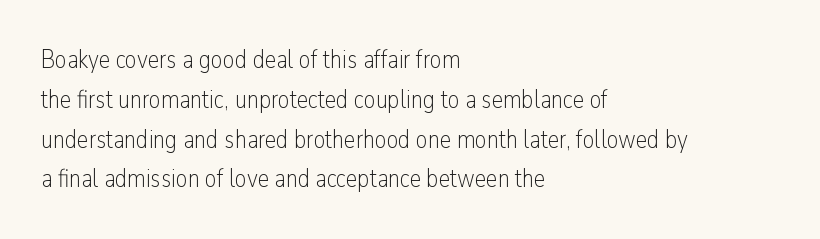
{"italic": "no", "bold": "no", "underline": "no", "align": "left", "line_spacing": "normal", "line_spacing_ratio": 1.53, "letter_spacing": "normal", "letter_spacing_em": 0.0, "glyph_px": 26}
